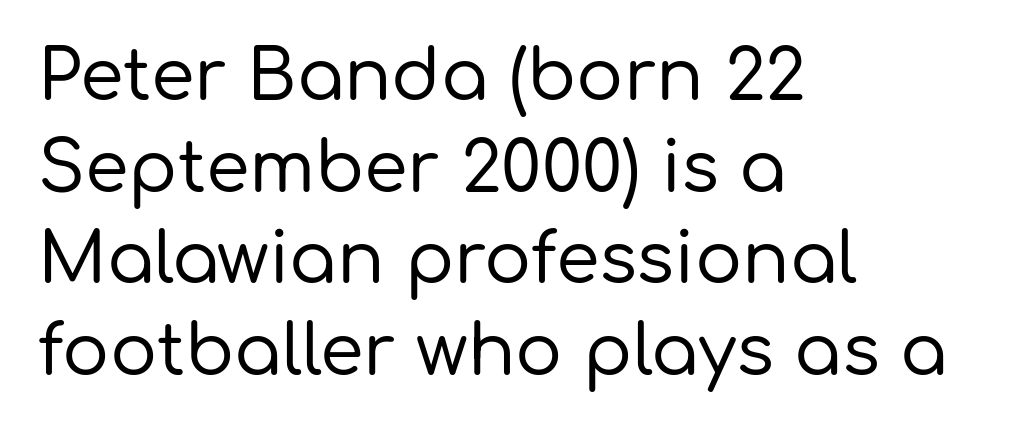
The image shows 70 px sans-serif type, upright; set left-aligned, normal line spacing (1.31x), normal letter spacing, not underlined; low stroke contrast and a medium x-height.
